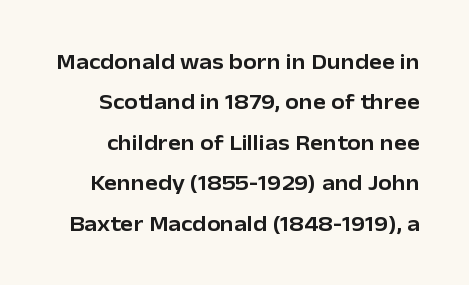
Does the lettering tilt? It doesn't — this is upright. In terms of letterspacing, this is plain default setting. Descenders hang freely into open space.
